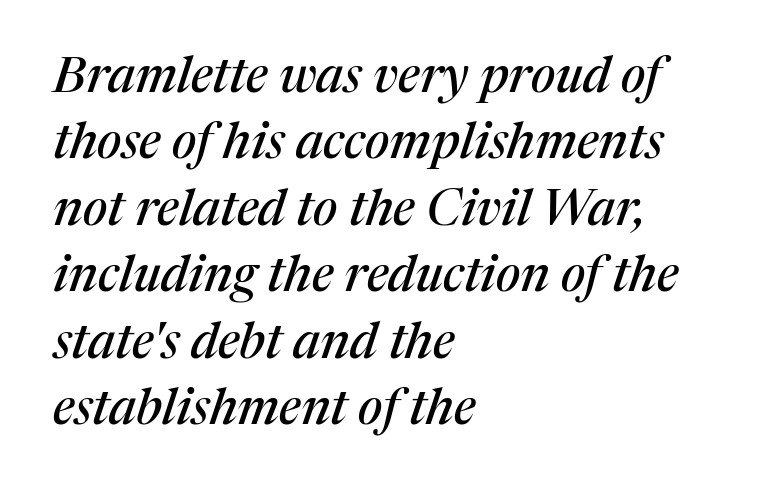
Honestly, the letter spacing is just normal — you wouldn't notice it. The lettering tilts uniformly, giving the passage an italic look. The rendering uses natural spacing where letterforms have individual widths. Letterform terminals end in serifs throughout the passage. Notice how descenders clear the ascenders below comfortably — that's standard leading.
